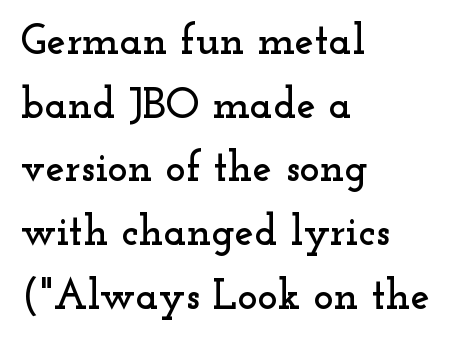
The image shows 43 px wide serif type, upright; set left-aligned, normal line spacing (1.48x), normal letter spacing, not underlined; low stroke contrast and a small x-height.
